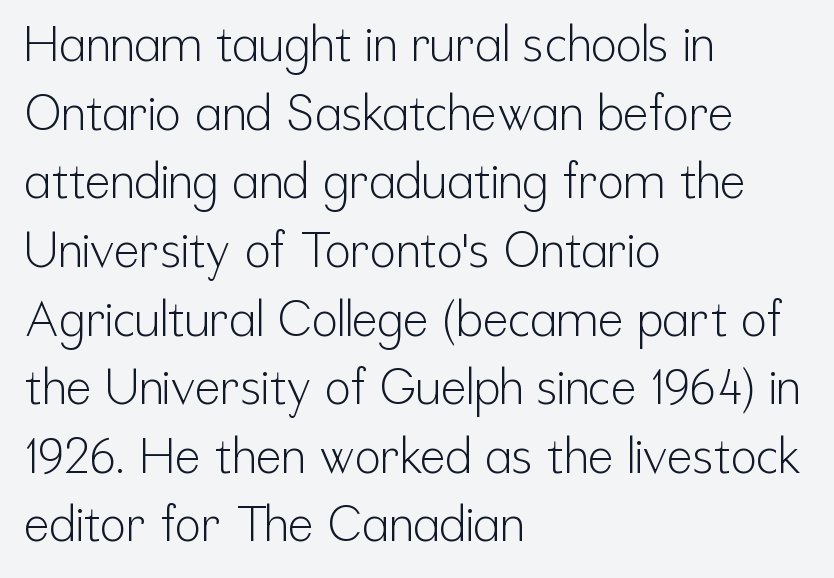
The image shows 48 px light, condensed sans-serif type, upright; set left-aligned, normal line spacing (1.43x), normal letter spacing, not underlined; low stroke contrast and a medium x-height.
